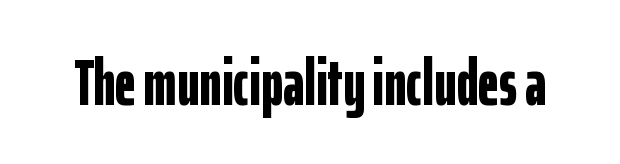
Q: Is the text bold? A: Yes.
Q: Is the text italic (slanted)? A: No, it is upright.
Q: Is the typeface a serif or a sans-serif typeface? A: Sans-serif.
Q: Is the text underlined? A: No.
Q: Is the spacing between letters normal or unusually wide? A: Normal.
Q: Width (condensed, normal, or wide)? A: Condensed.
Q: Stroke contrast? A: Low.
Q: x-height? A: Medium.
Q: Monospaced? A: No.
